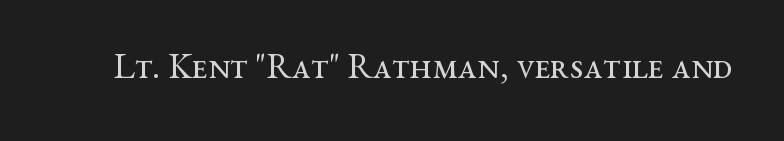
The image shows 36 px regular-weight, wide serif type, upright; set normal letter spacing, not underlined; medium stroke contrast and a medium x-height.
